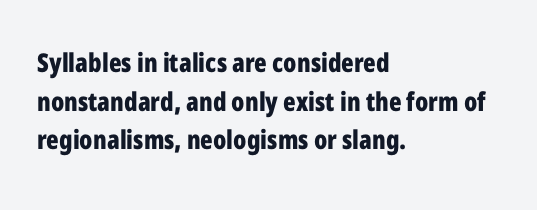
{"italic": "no", "bold": "yes", "underline": "no", "align": "left", "line_spacing": "normal", "line_spacing_ratio": 1.49, "letter_spacing": "normal", "letter_spacing_em": 0.0, "glyph_px": 26}
